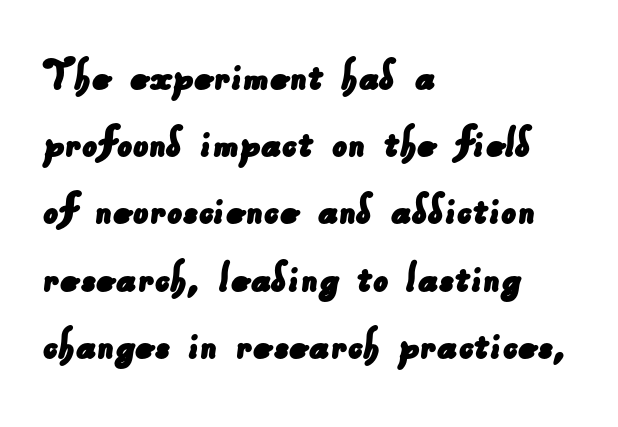
The image shows 48 px sans-serif type; set left-aligned, normal line spacing (1.4x), normal letter spacing, not underlined; low stroke contrast and a small x-height.
